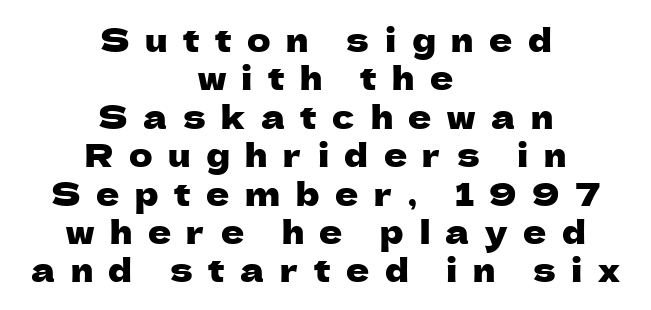
The image shows 32 px sans-serif type, upright; set centered, line spacing 1.2x, unusually wide letter spacing (+0.49 em), not underlined; low stroke contrast and a medium x-height.
